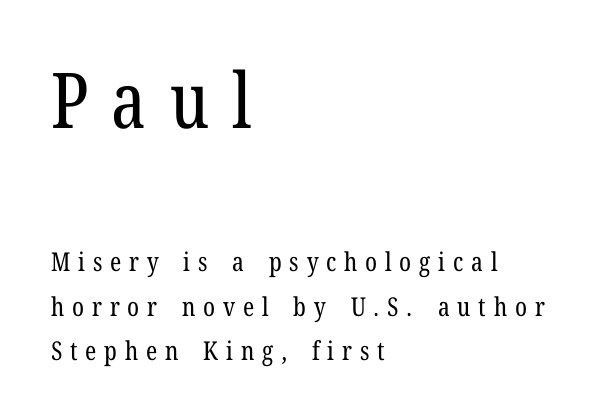
Character widths vary here, with narrow letters taking less room than wide ones. Rendered with straight, roman letterforms. The face used here is rendered with a markedly widened letterfit. The zone under the glyphs is completely vacant. Which margin do the lines hug? The left one — the right edge is uneven. These glyphs show unthickened strokes, regular width or finer.
